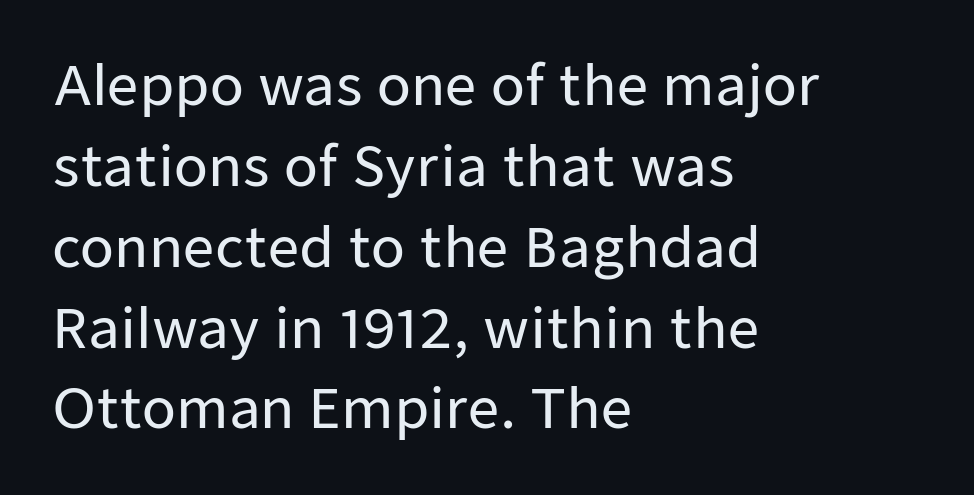
The image shows 55 px sans-serif type, upright; set left-aligned, normal line spacing (1.47x), normal letter spacing, not underlined; low stroke contrast and a medium x-height.
